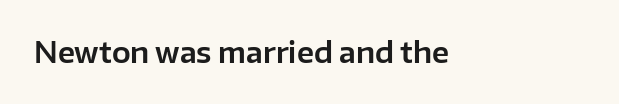
Q: Is the text italic (slanted)? A: No, it is upright.
Q: Is the typeface a serif or a sans-serif typeface? A: Sans-serif.
Q: Is the text underlined? A: No.
Q: Is the spacing between letters normal or unusually wide? A: Normal.
Q: Width (condensed, normal, or wide)? A: Normal.
Q: Stroke contrast? A: Low.
Q: x-height? A: Medium.
Q: Monospaced? A: No.
